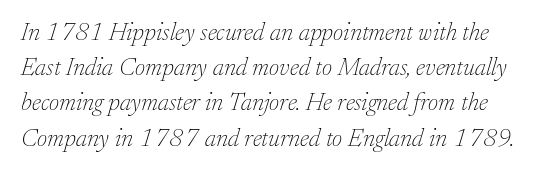
The image shows 25 px text type, italic (leaning right); set normal line spacing (1.41x), normal letter spacing, not underlined.
